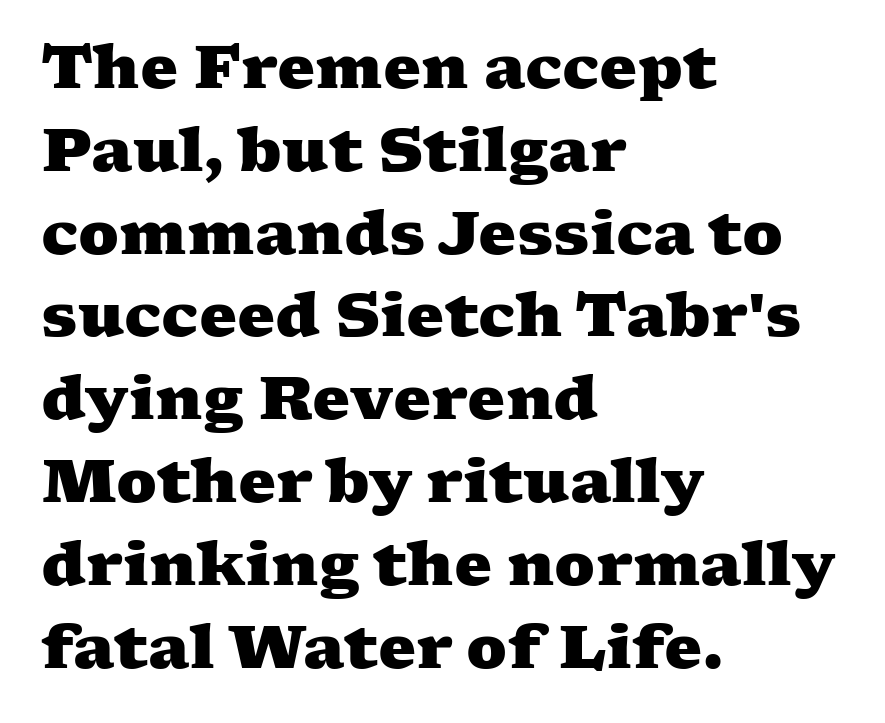
The image shows 60 px heavy, wide serif type; set left-aligned, normal line spacing (1.38x), normal letter spacing, not underlined; medium stroke contrast and a medium x-height.
